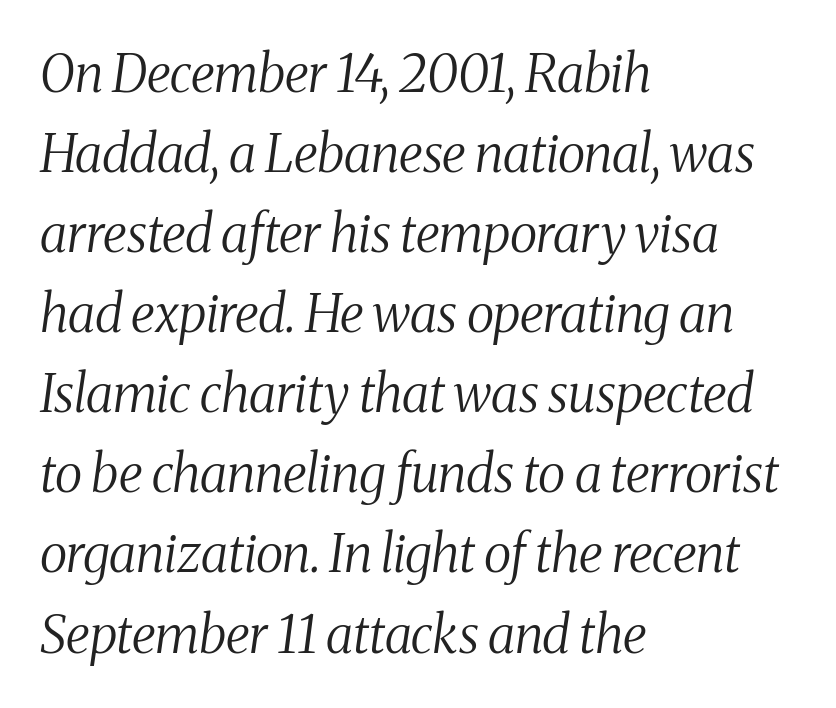
Q: Is the text bold? A: No.
Q: Is the text italic (slanted)? A: Yes, it leans right by about 8 degrees.
Q: Is the typeface a serif or a sans-serif typeface? A: Serif.
Q: Is the text underlined? A: No.
Q: How is the paragraph aligned? A: Left-aligned.
Q: Is the spacing between letters normal or unusually wide? A: Normal.
Q: Is the spacing between lines tight, normal or loose? A: Normal.
Q: Width (condensed, normal, or wide)? A: Condensed.
Q: Stroke contrast? A: Medium.
Q: x-height? A: Medium.
Q: Monospaced? A: No.
